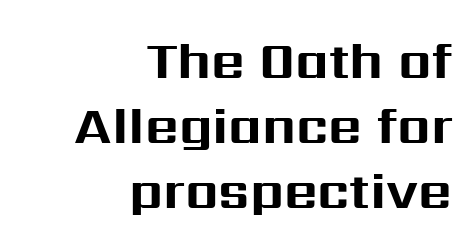
{"serif": "no", "italic": "no", "bold": "yes", "weight": "bold", "width": "normal", "stroke_contrast": "medium", "x_height": "medium", "monospaced": "no", "underline": "no", "align": "right", "line_spacing": "normal", "line_spacing_ratio": 1.25, "letter_spacing": "normal", "letter_spacing_em": 0.0, "glyph_px": 52}
